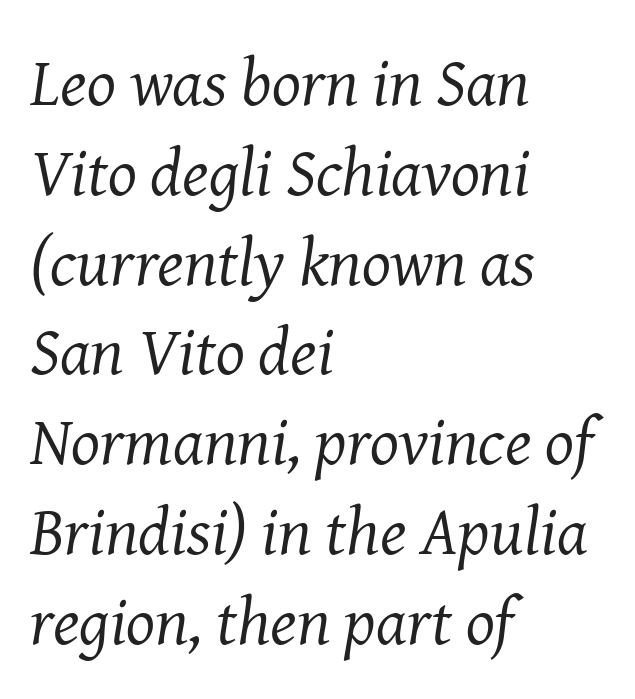
Q: Is the text bold? A: No.
Q: Is the text italic (slanted)? A: Yes, it leans right by about 8 degrees.
Q: Is the typeface a serif or a sans-serif typeface? A: Serif.
Q: Is the text underlined? A: No.
Q: How is the paragraph aligned? A: Left-aligned.
Q: Is the spacing between letters normal or unusually wide? A: Normal.
Q: Is the spacing between lines tight, normal or loose? A: Normal.
Q: Width (condensed, normal, or wide)? A: Normal.
Q: Stroke contrast? A: Medium.
Q: x-height? A: Medium.
Q: Monospaced? A: No.
